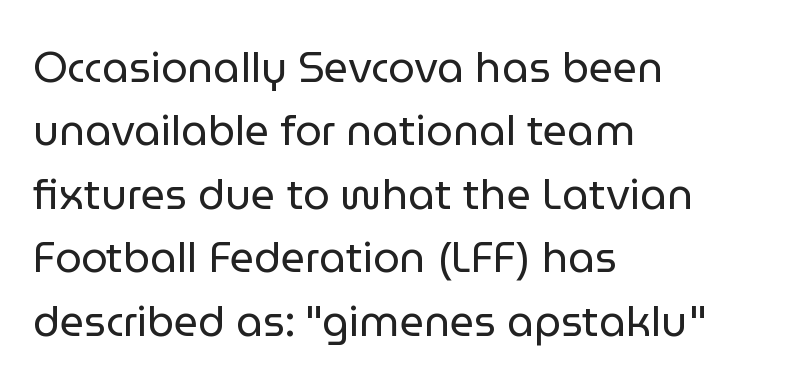
The image shows 42 px regular-weight sans-serif type, upright; set left-aligned, normal line spacing (1.51x), normal letter spacing, not underlined; low stroke contrast and a medium x-height.
